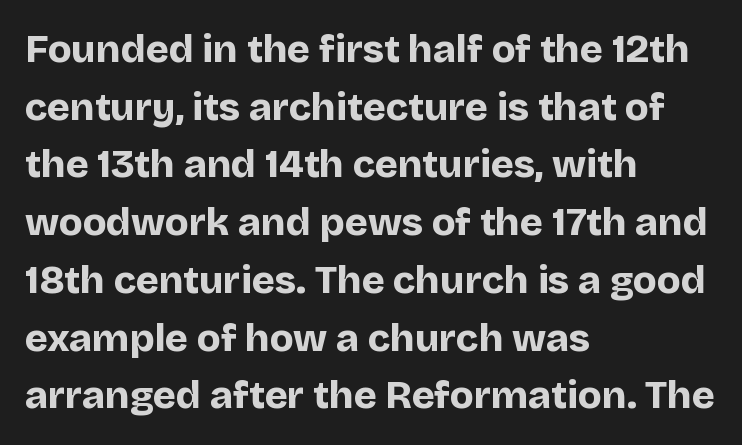
Q: Is the text bold? A: Yes.
Q: Is the text italic (slanted)? A: No, it is upright.
Q: Is the typeface a serif or a sans-serif typeface? A: Sans-serif.
Q: Is the text underlined? A: No.
Q: How is the paragraph aligned? A: Left-aligned.
Q: Is the spacing between letters normal or unusually wide? A: Normal.
Q: Is the spacing between lines tight, normal or loose? A: Normal.
Q: Width (condensed, normal, or wide)? A: Normal.
Q: Stroke contrast? A: Low.
Q: x-height? A: Large.
Q: Monospaced? A: No.
